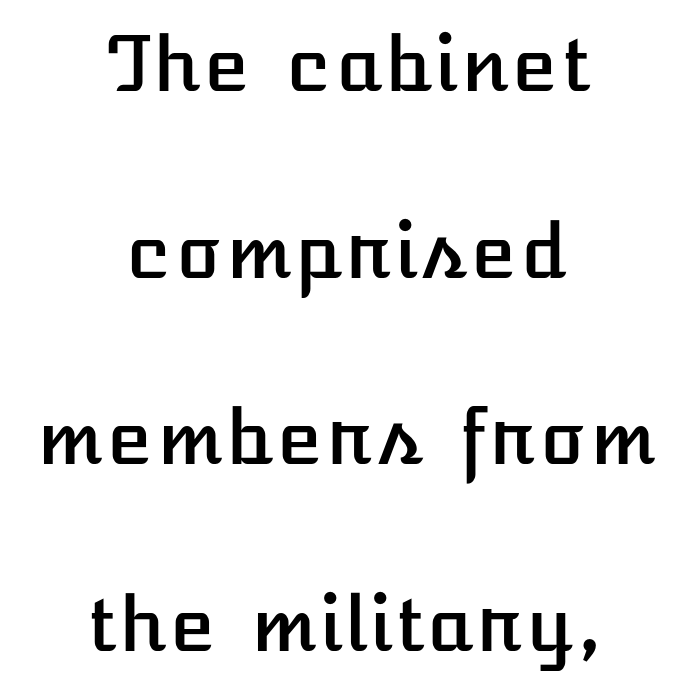
The image shows 75 px text type, upright; set centered, loose line spacing (2.49x), normal letter spacing, not underlined; low stroke contrast and a medium x-height.
